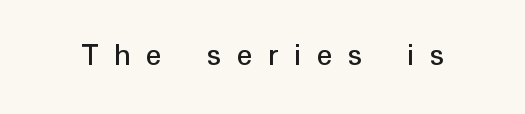
{"serif": "no", "italic": "no", "width": "normal", "stroke_contrast": "low", "x_height": "medium", "monospaced": "no", "underline": "no", "letter_spacing": "wide", "letter_spacing_em": 0.47, "glyph_px": 33}
